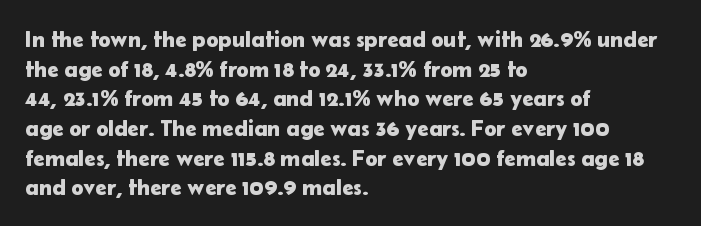
{"italic": "no", "underline": "no", "align": "left", "line_spacing": "normal", "line_spacing_ratio": 1.29, "letter_spacing": "normal", "letter_spacing_em": 0.0, "glyph_px": 23}
